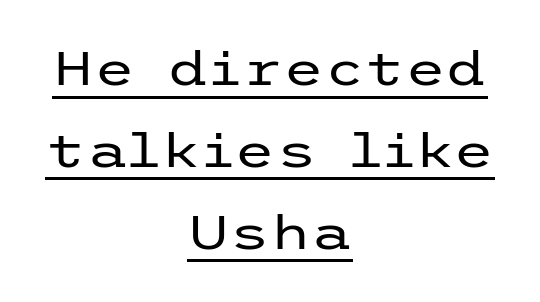
Q: Is the text bold? A: No.
Q: Is the text italic (slanted)? A: No, it is upright.
Q: Is the typeface a serif or a sans-serif typeface? A: Sans-serif.
Q: Is the text underlined? A: Yes.
Q: How is the paragraph aligned? A: Centered.
Q: Is the spacing between letters normal or unusually wide? A: Normal.
Q: Width (condensed, normal, or wide)? A: Wide.
Q: Stroke contrast? A: Low.
Q: x-height? A: Medium.
